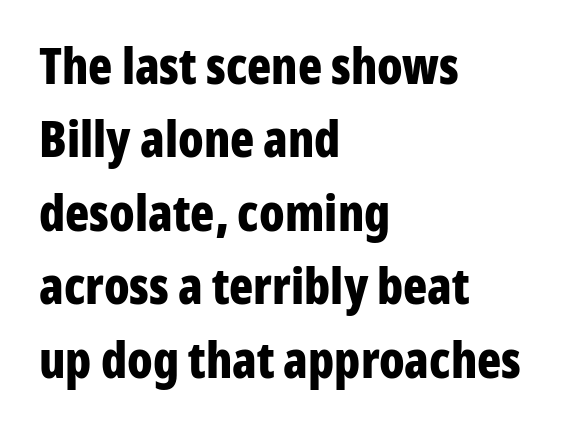
{"serif": "no", "italic": "no", "bold": "yes", "weight": "bold", "width": "condensed", "stroke_contrast": "low", "x_height": "medium", "monospaced": "no", "underline": "no", "align": "left", "line_spacing": "normal", "line_spacing_ratio": 1.47, "letter_spacing": "normal", "letter_spacing_em": 0.0, "glyph_px": 50}
